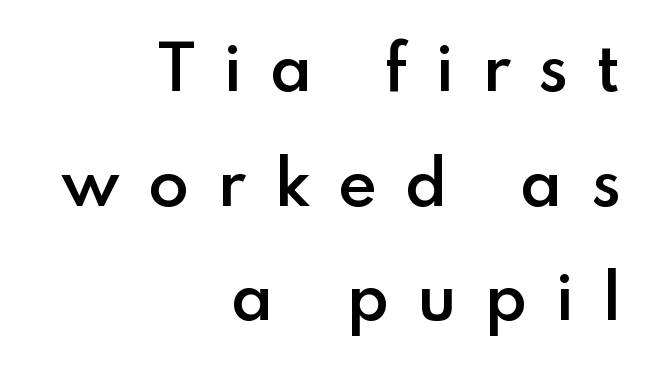
Vertical spacing — loose. How are the letters spaced? Widely, with obvious added tracking. Nope, no serifs anywhere on these letters. Think of a printed novel: that variable character pitch is what you see here. A flush-right, rag-left setting is used for this passage. The font is running at a semibold setting, under full bold.
